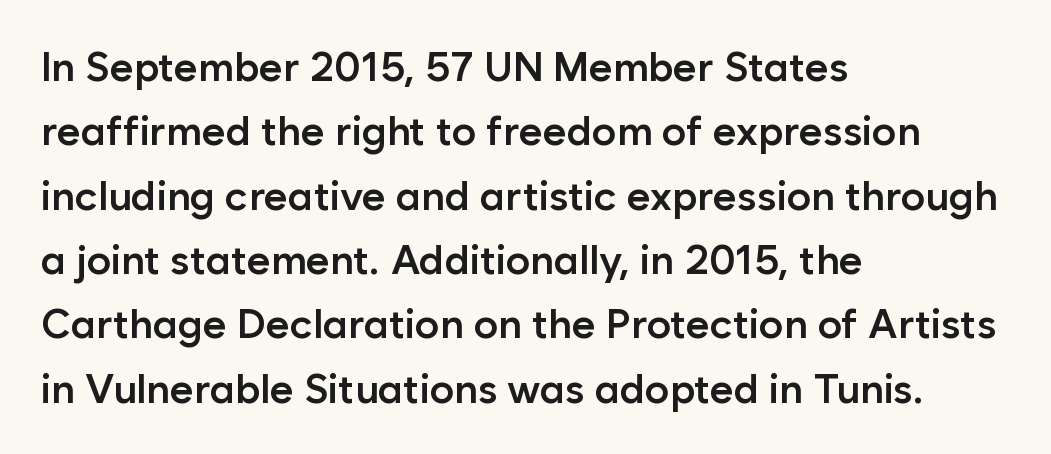
The image shows 41 px semibold sans-serif type, upright; set left-aligned, normal line spacing (1.57x), normal letter spacing, not underlined; low stroke contrast and a medium x-height.
